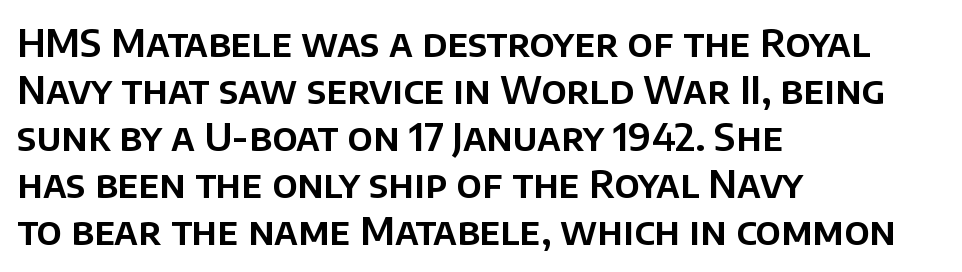
The image shows 38 px sans-serif type, upright; set left-aligned, line spacing 1.24x, normal letter spacing, not underlined; low stroke contrast and a large x-height.
